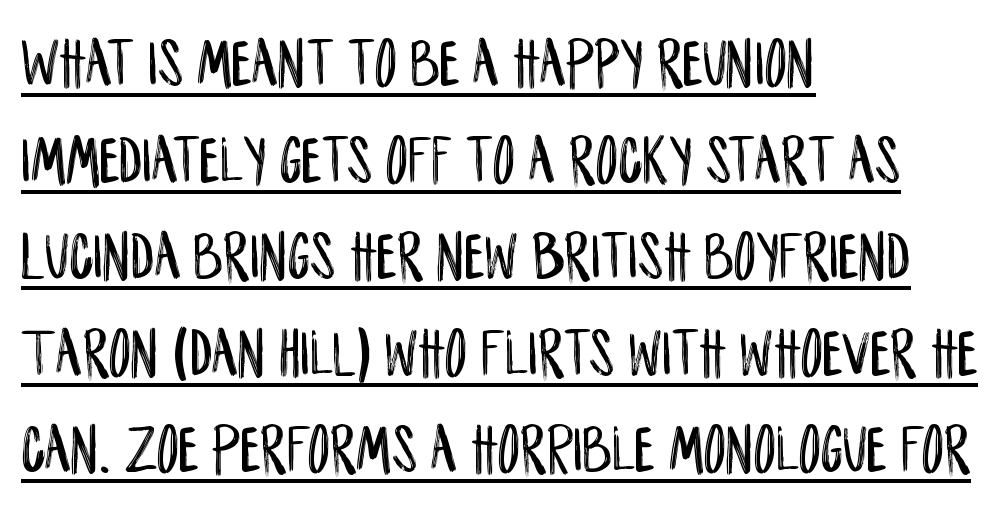
Q: Is the text italic (slanted)? A: No, it is upright.
Q: Is the typeface a serif or a sans-serif typeface? A: Sans-serif.
Q: Is the text underlined? A: Yes.
Q: How is the paragraph aligned? A: Left-aligned.
Q: Is the spacing between letters normal or unusually wide? A: Normal.
Q: Is the spacing between lines tight, normal or loose? A: Normal.
Q: Width (condensed, normal, or wide)? A: Condensed.
Q: Stroke contrast? A: Low.
Q: x-height? A: Large.
Q: Monospaced? A: No.
